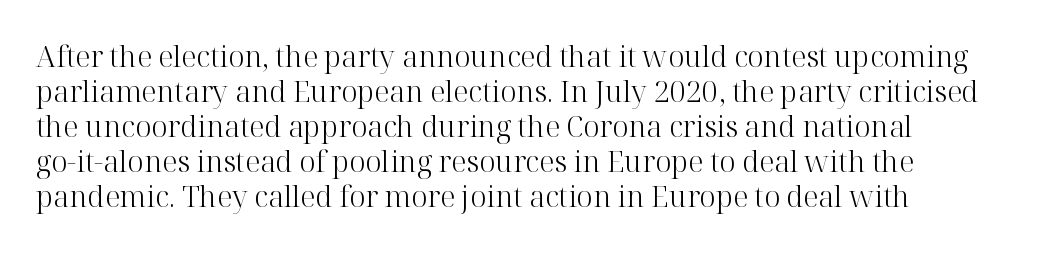
{"serif": "yes", "italic": "no", "bold": "no", "weight": "light", "width": "normal", "stroke_contrast": "high", "x_height": "medium", "monospaced": "no", "underline": "no", "align": "left", "line_spacing_ratio": 1.21, "letter_spacing": "normal", "letter_spacing_em": 0.0, "glyph_px": 29}
